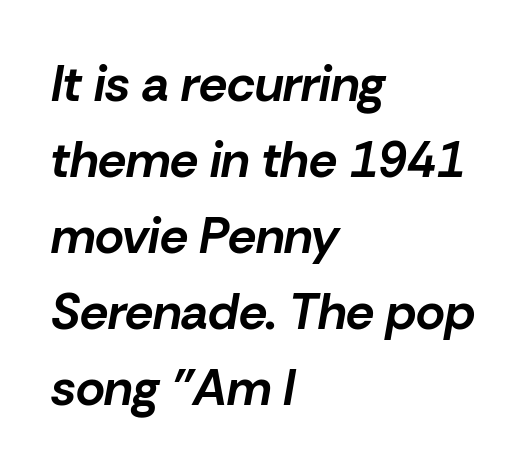
The image shows 50 px bold type, italic (leaning right); set left-aligned, normal line spacing (1.52x), normal letter spacing, not underlined; low stroke contrast and a medium x-height.
